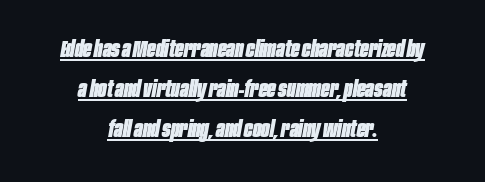
The image shows 23 px bold type, italic (leaning right); set centered, line spacing 1.74x, normal letter spacing, underlined.
